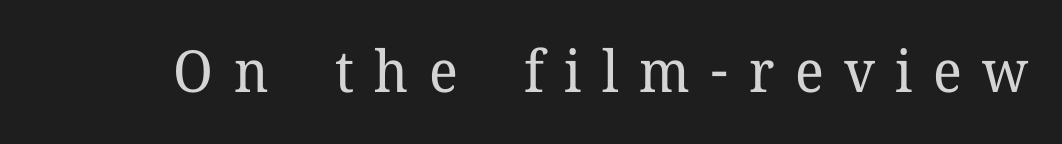
The image shows 58 px regular-weight serif type, upright; set unusually wide letter spacing (+0.35 em), not underlined; low stroke contrast and a medium x-height.
